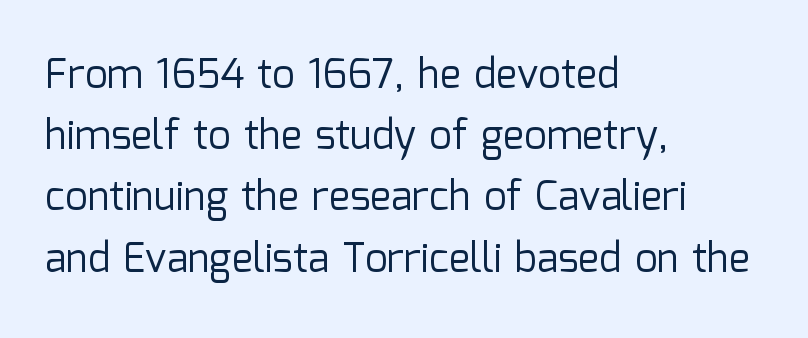
Q: Is the text bold? A: No.
Q: Is the text italic (slanted)? A: No, it is upright.
Q: Is the typeface a serif or a sans-serif typeface? A: Sans-serif.
Q: Is the text underlined? A: No.
Q: How is the paragraph aligned? A: Left-aligned.
Q: Is the spacing between letters normal or unusually wide? A: Normal.
Q: Is the spacing between lines tight, normal or loose? A: Normal.
Q: Width (condensed, normal, or wide)? A: Normal.
Q: Stroke contrast? A: Low.
Q: x-height? A: Medium.
Q: Monospaced? A: No.
